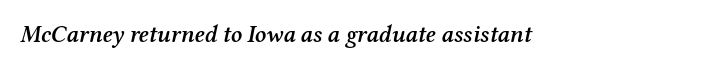
{"italic": "yes", "lean": "right", "slant_degrees": 12, "bold": "semi", "underline": "no", "letter_spacing": "normal", "letter_spacing_em": 0.0, "glyph_px": 24}
